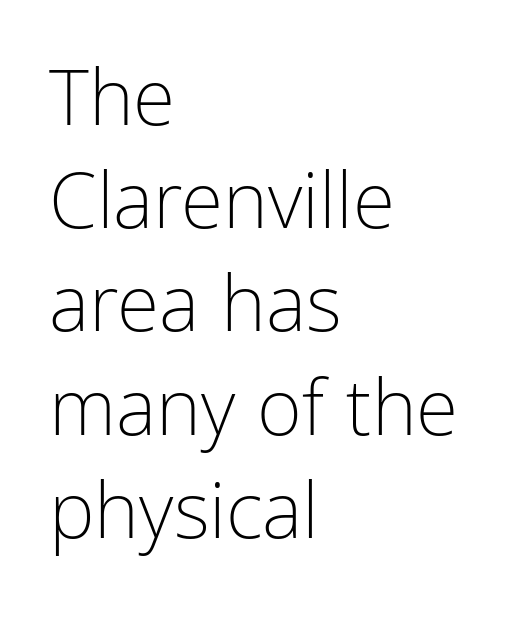
Q: Is the text bold? A: No.
Q: Is the text italic (slanted)? A: No, it is upright.
Q: Is the typeface a serif or a sans-serif typeface? A: Sans-serif.
Q: Is the text underlined? A: No.
Q: How is the paragraph aligned? A: Left-aligned.
Q: Is the spacing between letters normal or unusually wide? A: Normal.
Q: Is the spacing between lines tight, normal or loose? A: Normal.
Q: Width (condensed, normal, or wide)? A: Condensed.
Q: Stroke contrast? A: Low.
Q: x-height? A: Medium.
Q: Monospaced? A: No.
